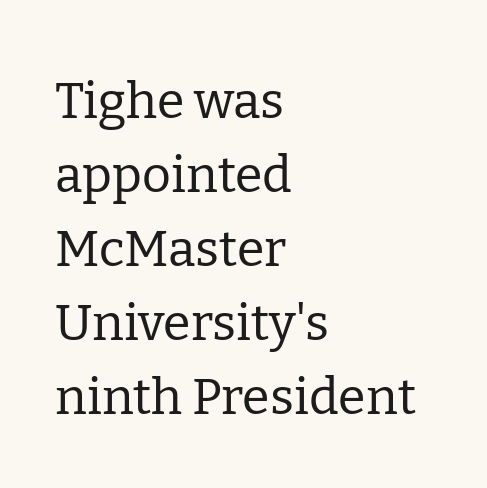
The image shows 50 px regular-weight serif type, upright; set left-aligned, normal line spacing (1.48x), normal letter spacing, not underlined; low stroke contrast and a medium x-height.
